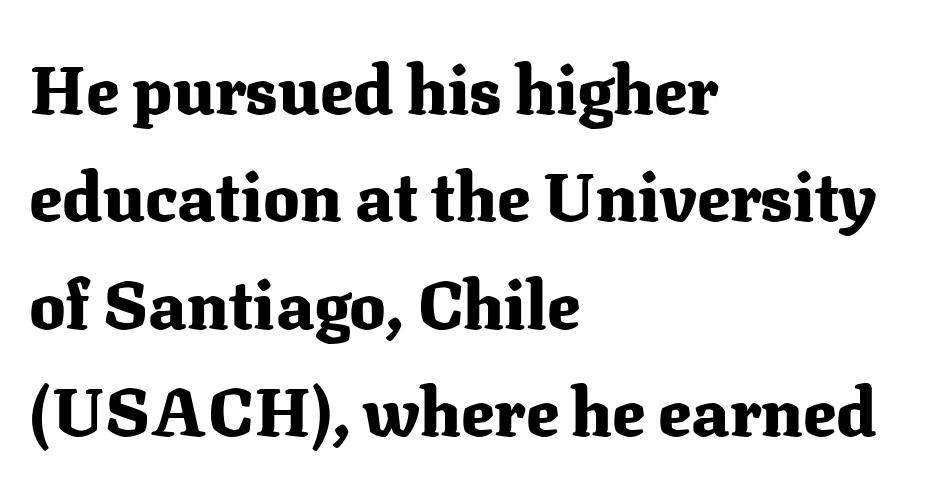
{"serif": "yes", "italic": "no", "bold": "yes", "weight": "heavy", "width": "normal", "stroke_contrast": "medium", "x_height": "medium", "monospaced": "no", "underline": "no", "align": "left", "line_spacing": "normal", "line_spacing_ratio": 1.58, "letter_spacing": "normal", "letter_spacing_em": 0.0, "glyph_px": 68}
